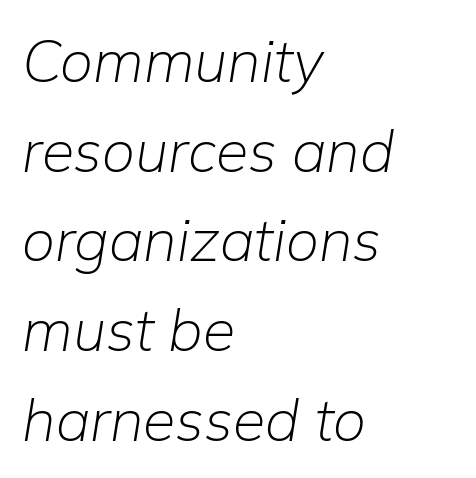
The image shows 59 px light type, italic (leaning right); set left-aligned, normal line spacing (1.52x), normal letter spacing, not underlined; low stroke contrast and a medium x-height.
